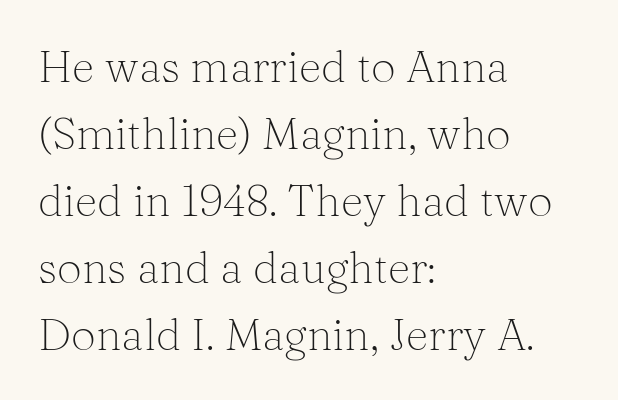
Q: Is the text bold? A: No.
Q: Is the text italic (slanted)? A: No, it is upright.
Q: Is the typeface a serif or a sans-serif typeface? A: Serif.
Q: Is the text underlined? A: No.
Q: How is the paragraph aligned? A: Left-aligned.
Q: Is the spacing between letters normal or unusually wide? A: Normal.
Q: Is the spacing between lines tight, normal or loose? A: Normal.
Q: Width (condensed, normal, or wide)? A: Normal.
Q: Stroke contrast? A: Medium.
Q: x-height? A: Medium.
Q: Monospaced? A: No.
